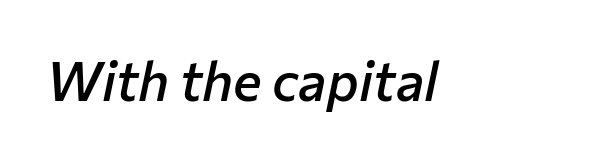
Q: Is the text bold? A: Semi-bold.
Q: Is the text italic (slanted)? A: Yes, it leans right by about 12 degrees.
Q: Is the text underlined? A: No.
Q: Is the spacing between letters normal or unusually wide? A: Normal.
Q: Width (condensed, normal, or wide)? A: Normal.
Q: Stroke contrast? A: Low.
Q: x-height? A: Medium.
Q: Monospaced? A: No.
